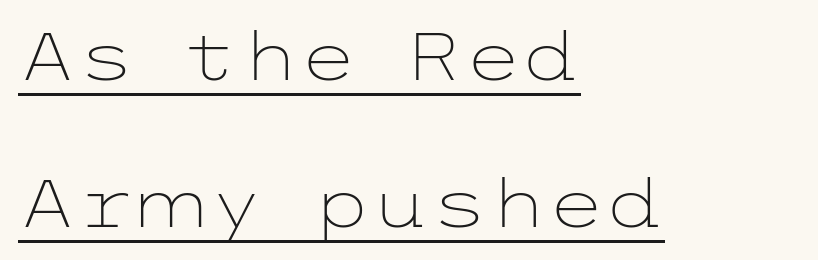
The type family on display is of the sans-serif kind. Leading: increased. Unbolded letterforms with no extra heft. This sample carries an underscore along the baseline area. Every stem runs plumb, perpendicular to the baseline.
